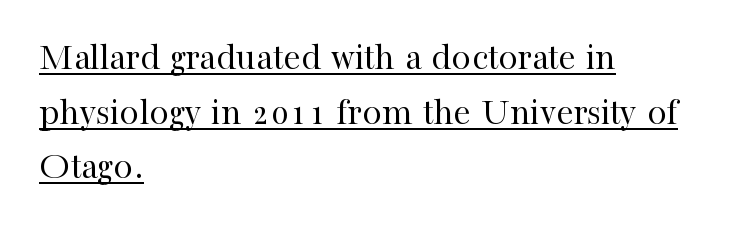
{"serif": "yes", "italic": "no", "bold": "no", "weight": "regular", "width": "normal", "stroke_contrast": "high", "x_height": "medium", "monospaced": "no", "underline": "yes", "align": "left", "line_spacing": "normal", "line_spacing_ratio": 1.4, "letter_spacing": "normal", "letter_spacing_em": 0.0, "glyph_px": 39}
